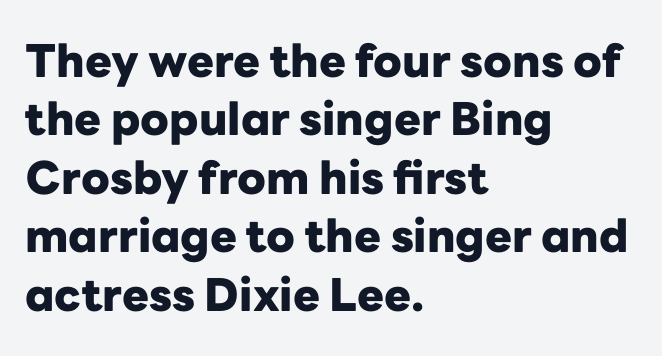
Every row of glyphs begins at an identical x-position on the left. The passage shown is not underscored anywhere. Varying glyph widths throughout — classic text-font behaviour. The type sits square on the baseline with zero lean.
